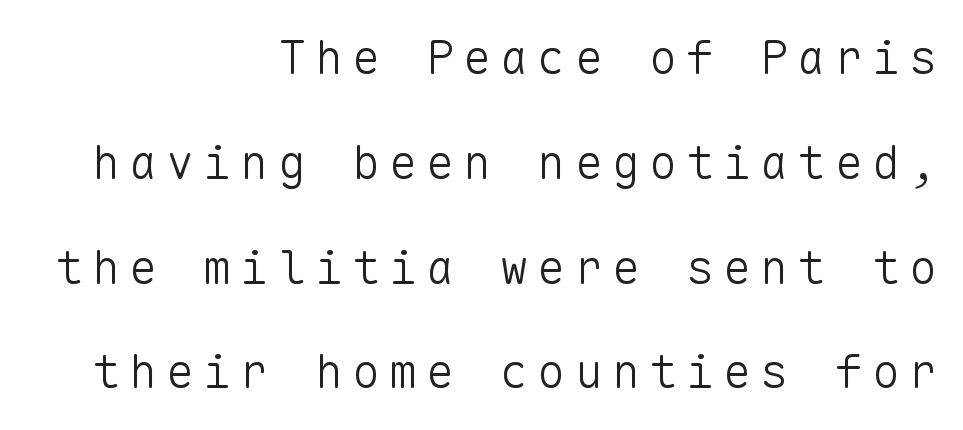
{"serif": "no", "italic": "no", "bold": "no", "weight": "light", "width": "normal", "stroke_contrast": "low", "x_height": "medium", "monospaced": "yes", "underline": "no", "align": "right", "line_spacing": "loose", "line_spacing_ratio": 2.23, "glyph_px": 47}
